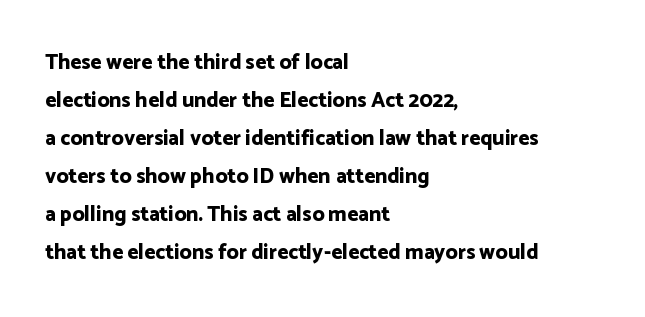
{"italic": "no", "bold": "yes", "underline": "no", "align": "left", "line_spacing_ratio": 1.81, "letter_spacing": "normal", "letter_spacing_em": 0.0, "glyph_px": 21}
